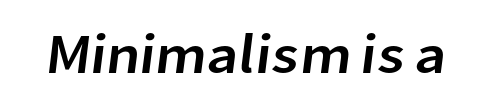
Q: Is the typeface a serif or a sans-serif typeface? A: Sans-serif.
Q: Is the text underlined? A: No.
Q: Is the spacing between letters normal or unusually wide? A: Normal.
Q: Width (condensed, normal, or wide)? A: Normal.
Q: Stroke contrast? A: Low.
Q: x-height? A: Medium.
Q: Monospaced? A: No.
